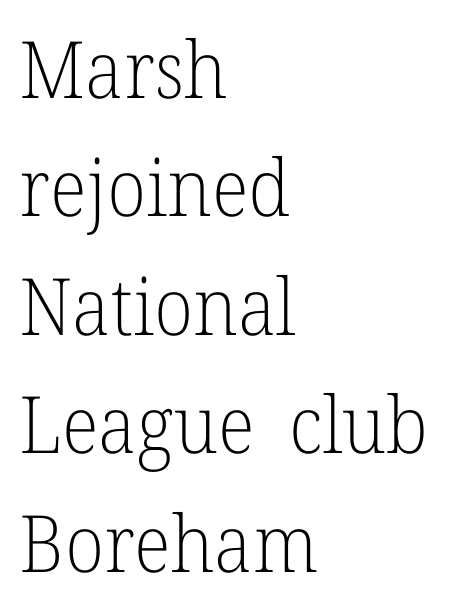
{"serif": "yes", "italic": "no", "bold": "no", "weight": "light", "width": "normal", "stroke_contrast": "low", "x_height": "medium", "monospaced": "no", "underline": "no", "align": "left", "line_spacing": "normal", "line_spacing_ratio": 1.5, "letter_spacing": "normal", "letter_spacing_em": 0.0, "glyph_px": 79}
